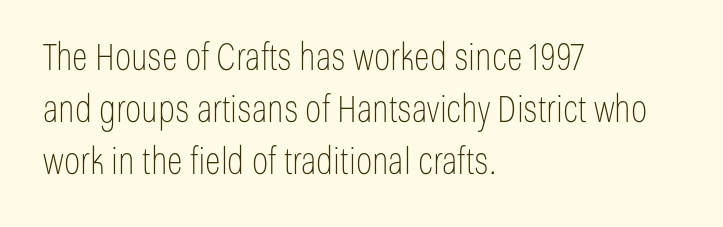
The image shows 37 px thin, condensed sans-serif type, upright; set left-aligned, normal line spacing (1.41x), normal letter spacing, not underlined; low stroke contrast and a medium x-height.
